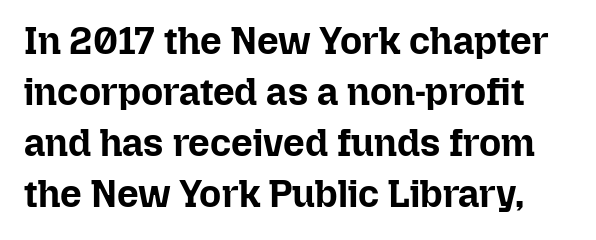
{"italic": "no", "bold": "yes", "weight": "bold", "width": "normal", "stroke_contrast": "low", "x_height": "medium", "monospaced": "no", "underline": "no", "line_spacing": "normal", "line_spacing_ratio": 1.34, "letter_spacing": "normal", "letter_spacing_em": 0.0, "glyph_px": 38}
